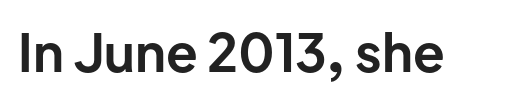
{"serif": "no", "italic": "no", "bold": "yes", "weight": "bold", "width": "normal", "stroke_contrast": "low", "x_height": "medium", "monospaced": "no", "underline": "no", "letter_spacing": "normal", "letter_spacing_em": 0.0, "glyph_px": 52}
